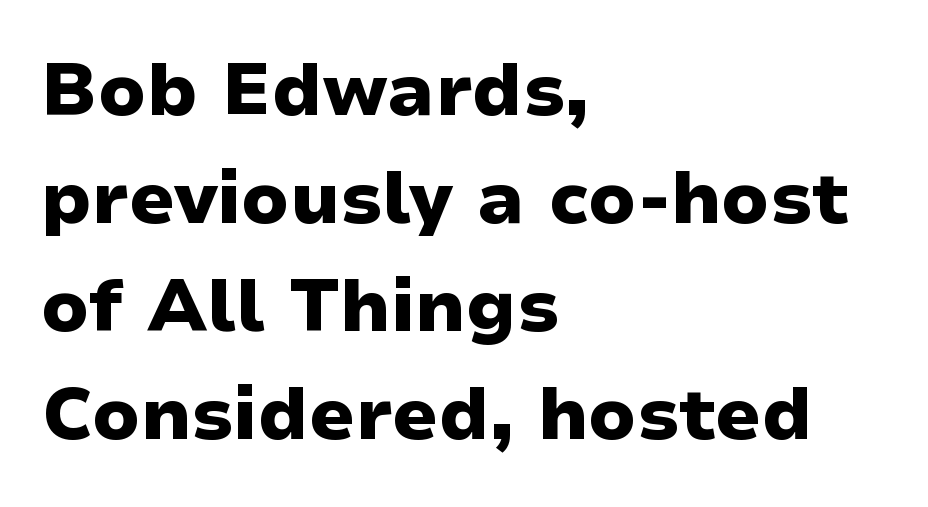
Each letter's strokes conclude bluntly, with no projecting serifs. Character widths vary here, with narrow letters taking less room than wide ones. A typesetter would call this zero additional tracking. A normal amount of white space separates one row of letters from the next. The space beneath each line is pristine and unruled.
